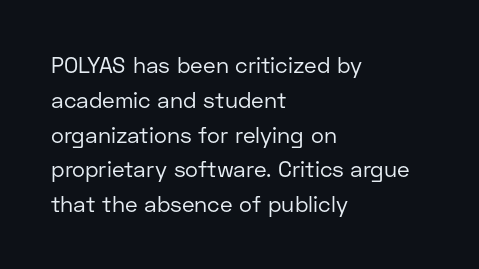
All the whitespace from short lines collects on the right. No extra tracking has been applied to these lines. Characters remain perfectly vertical along every line. The space beneath each line is pristine and unruled. Vertical stems look standard width or narrower in stroke.
